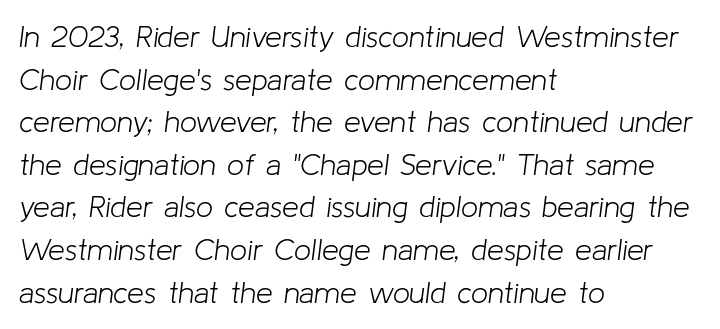
The face used here is proportionally spaced, like ordinary book or web type. Slant detected: the letters are inclined. Check the space under the baseline: it is left empty. The paragraph shown leans on its left margin. Summary of vertical rhythm: regular, with standard interline spacing.
